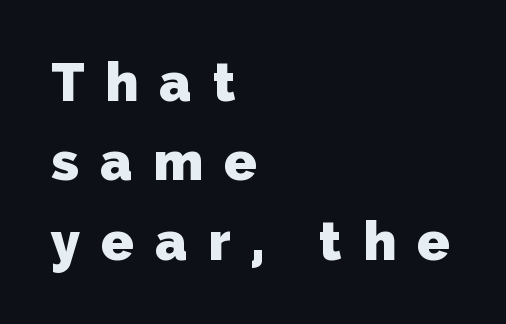
{"serif": "no", "bold": "yes", "weight": "heavy", "width": "normal", "stroke_contrast": "low", "x_height": "medium", "monospaced": "no", "underline": "no", "align": "left", "line_spacing": "normal", "line_spacing_ratio": 1.5, "letter_spacing": "wide", "letter_spacing_em": 0.4, "glyph_px": 53}
